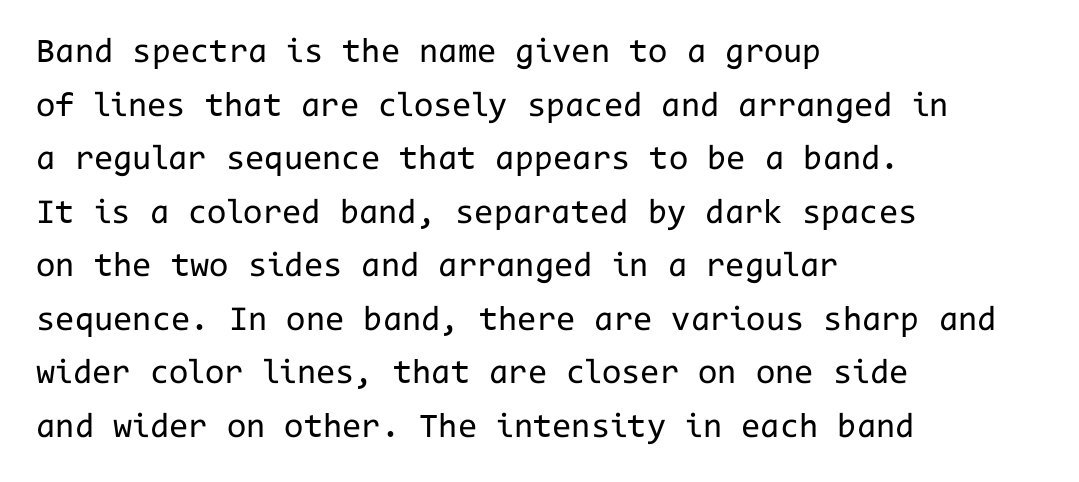
Characters remain perfectly vertical along every line. Compared with typical paragraphs, the rows here are spaced about the same. There is no visible air inserted between adjacent glyphs. You could count columns in this text — the font is strictly monospaced. The passage shown is typeset with a sans-serif family.
